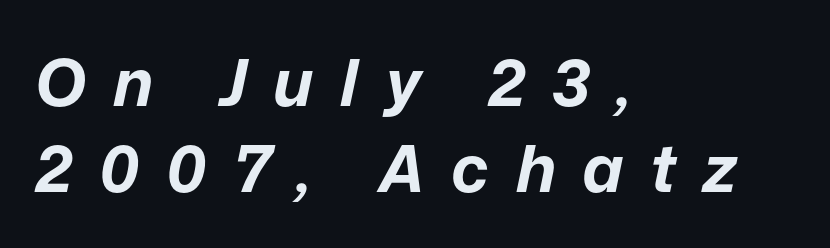
The image shows 65 px bold type, italic (leaning right); set left-aligned, normal line spacing (1.32x), unusually wide letter spacing (+0.41 em), not underlined; low stroke contrast and a medium x-height.
